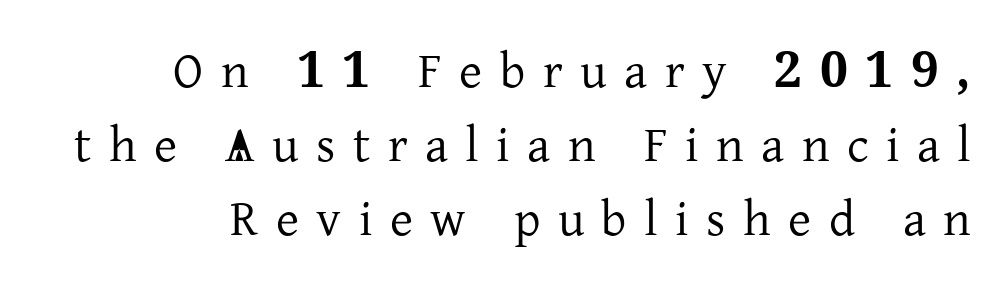
The image shows 50 px serif type, upright; set normal line spacing (1.48x), unusually wide letter spacing (+0.35 em), not underlined; low stroke contrast and a medium x-height.
